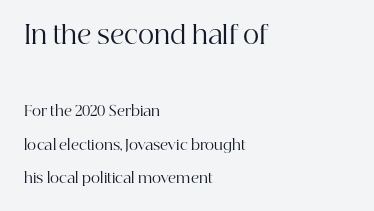
Size hierarchy here favors the leading block over the trailing one. The typeface has the unassuming heft of standard copy or less. Spacing between characters is what you'd get straight out of the box. Leftover space on each line is placed entirely after the last word. The gap between lines stays unmarked.
